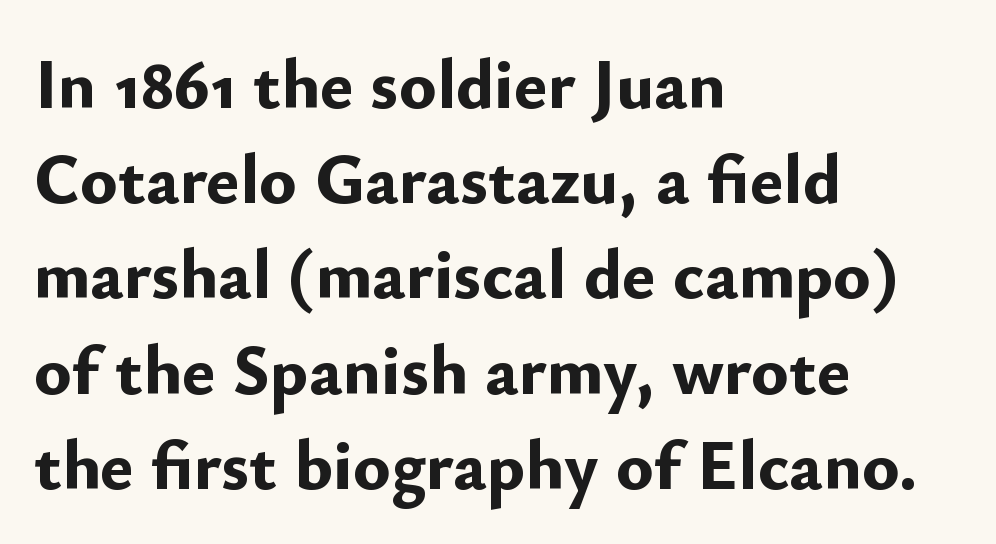
Q: Is the text bold? A: Yes.
Q: Is the text italic (slanted)? A: No, it is upright.
Q: Is the typeface a serif or a sans-serif typeface? A: Sans-serif.
Q: Is the text underlined? A: No.
Q: How is the paragraph aligned? A: Left-aligned.
Q: Is the spacing between letters normal or unusually wide? A: Normal.
Q: Is the spacing between lines tight, normal or loose? A: Normal.
Q: Width (condensed, normal, or wide)? A: Normal.
Q: Stroke contrast? A: Low.
Q: x-height? A: Small.
Q: Monospaced? A: No.
